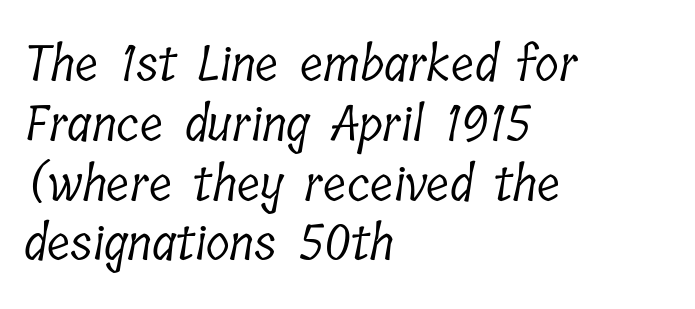
Stroke thickness stays within the range of a standard reading face or lighter. The space beneath each line is pristine and unruled. The rendering uses natural spacing where letterforms have individual widths. The gaps between neighbouring characters are ordinary and unremarkable.
